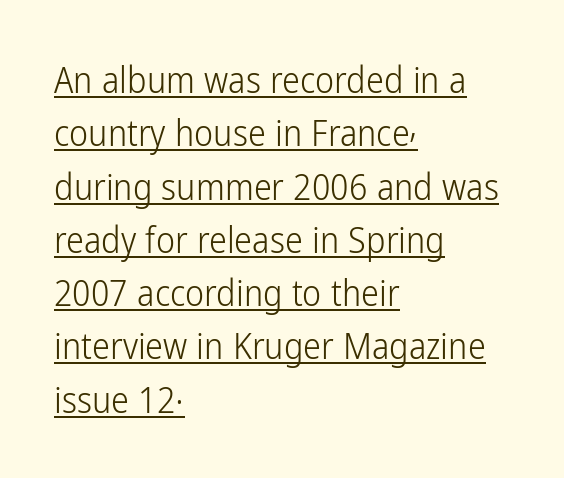
The image shows 36 px light, condensed sans-serif type, upright; set left-aligned, normal line spacing (1.48x), normal letter spacing, underlined; low stroke contrast and a medium x-height.
